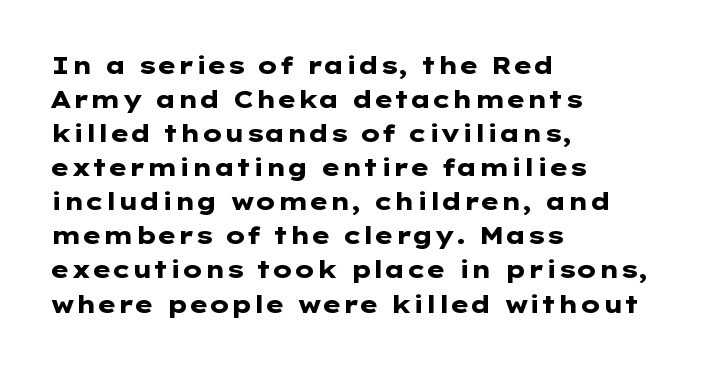
The passage shown stacks its lines at a standard gap. These lines keep a tight, regular rhythm from letter to letter. Descenders hang freely into open space. The sample has been set heavy, in full bold. Leftover space on each line is placed entirely after the last word. Nope, not italic — everything's standing straight.
